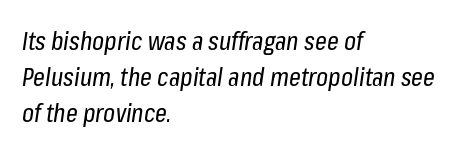
Horizontal alignment here is leftward, the default for most running prose. The characters are drawn with everyday or finer stroke widths. Has an underline been added? It has not. Quick note: interline space is typical. You could call the tracking neutral — neither tight nor loose.
